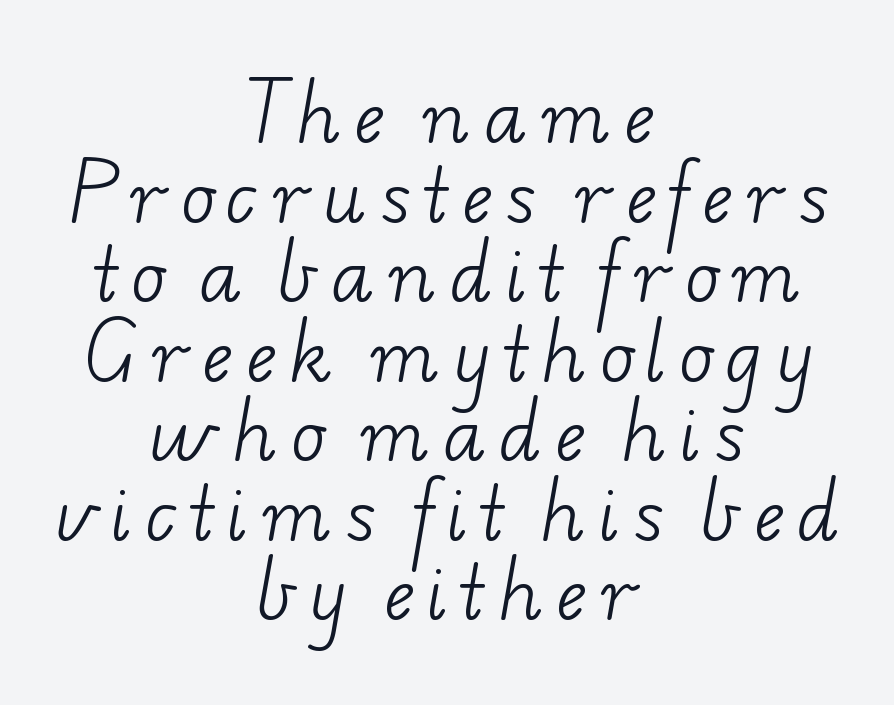
Does the type have serifs? Yes, each stem ends in a small foot. Lines of text with bare space underneath. What stands out about the letter spacing? Its width — letters are far apart. In terms of leading, this rendering errs on the cramped side. These lines are rendered in a variable-pitch font.
